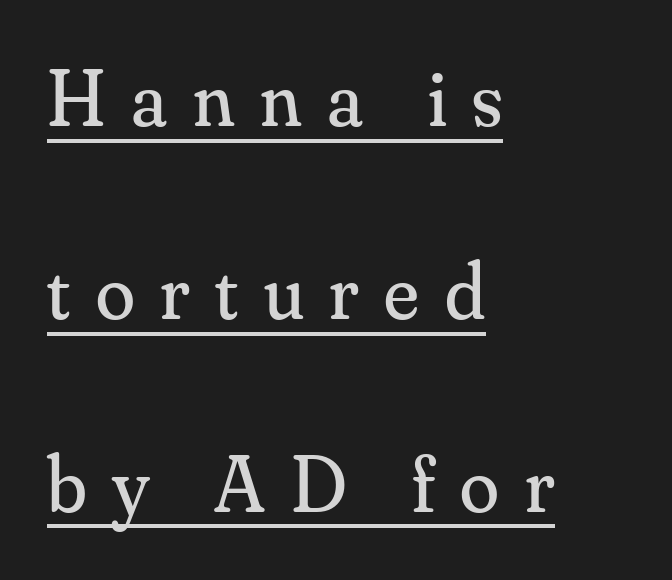
{"serif": "yes", "italic": "no", "bold": "no", "weight": "regular", "width": "normal", "stroke_contrast": "medium", "x_height": "small", "monospaced": "no", "underline": "yes", "align": "left", "line_spacing": "loose", "line_spacing_ratio": 2.41, "letter_spacing": "wide", "letter_spacing_em": 0.32, "glyph_px": 80}
